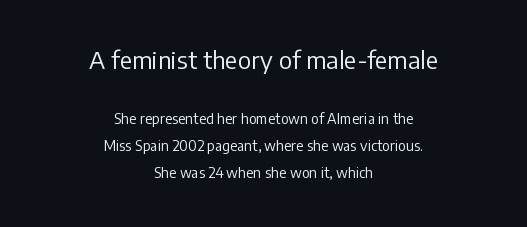
{"italic": "no", "bold": "no", "underline": "no", "align": "center", "line_spacing": "loose", "line_spacing_ratio": 1.92, "letter_spacing": "normal", "letter_spacing_em": 0.0, "larger_block": "first", "size_ratio": 1.71, "glyph_px": 24}
